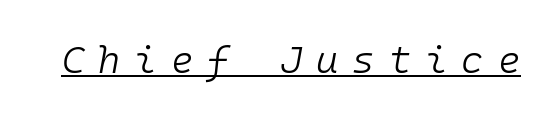
Slant detected: the letters are inclined. Emphasis is given by a line drawn under the lettering. The typesetting does not lean heavy: it is not bold. Between one letter and the next there's a generous, obvious gap. This sample has the even, mechanical cadence of fixed-width lettering.
